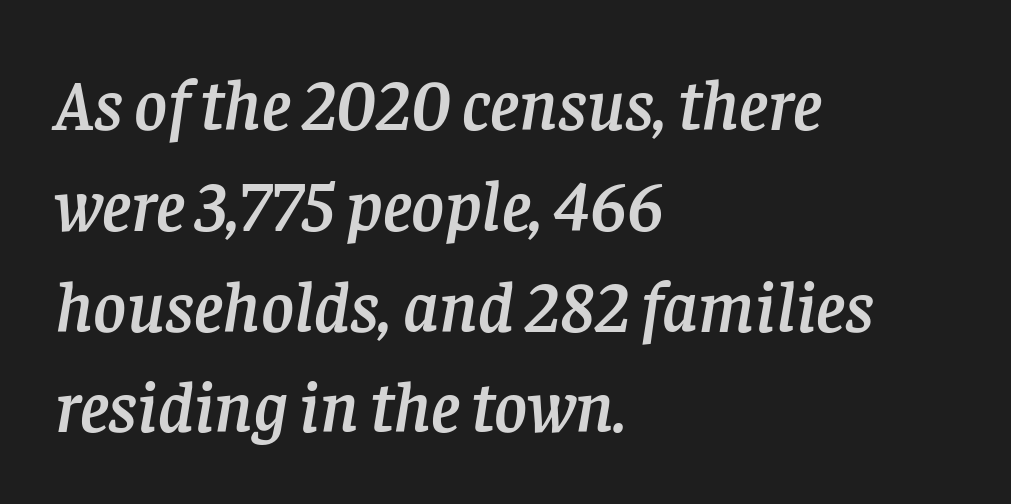
The image shows 71 px serif type, italic (leaning right); set left-aligned, normal line spacing (1.42x), normal letter spacing, not underlined; low stroke contrast and a large x-height.
